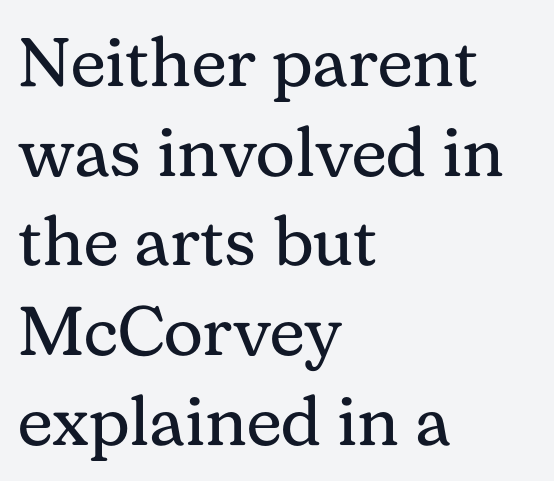
{"serif": "yes", "italic": "no", "bold": "no", "weight": "regular", "width": "normal", "stroke_contrast": "medium", "x_height": "medium", "monospaced": "no", "underline": "no", "align": "left", "line_spacing": "normal", "line_spacing_ratio": 1.3, "letter_spacing": "normal", "letter_spacing_em": 0.0, "glyph_px": 69}
